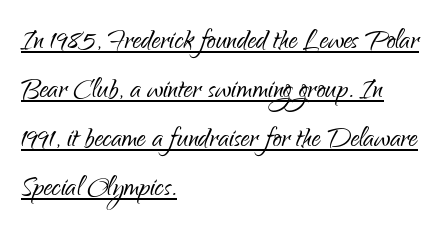
Q: Is the text bold? A: No.
Q: Is the text italic (slanted)? A: Yes.
Q: Is the typeface a serif or a sans-serif typeface? A: Sans-serif.
Q: Is the text underlined? A: Yes.
Q: How is the paragraph aligned? A: Left-aligned.
Q: Is the spacing between letters normal or unusually wide? A: Normal.
Q: Is the spacing between lines tight, normal or loose? A: Normal.
Q: Width (condensed, normal, or wide)? A: Condensed.
Q: Stroke contrast? A: Low.
Q: x-height? A: Small.
Q: Monospaced? A: No.
